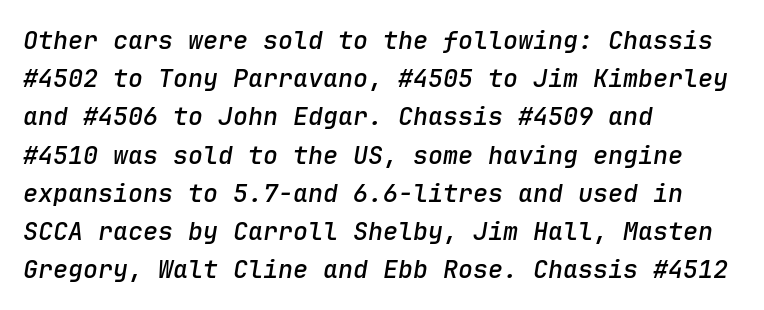
What weight is shown? A semibold, between regular and bold. The gap between lines stays unmarked. Reading down the column, the eye jumps a familiar distance to each next line. The letters sit at their default tracking, neither squeezed nor spread. Each line starts at the same left margin while the right side varies.
